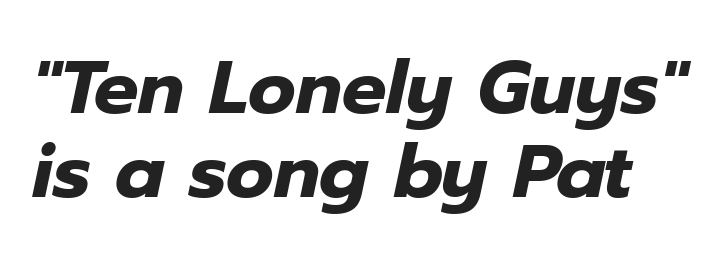
Q: Is the text bold? A: Yes.
Q: Is the text italic (slanted)? A: Yes, it leans right by about 12 degrees.
Q: Is the text underlined? A: No.
Q: Is the spacing between letters normal or unusually wide? A: Normal.
Q: Is the spacing between lines tight, normal or loose? A: Tight.
Q: Width (condensed, normal, or wide)? A: Normal.
Q: Stroke contrast? A: Low.
Q: x-height? A: Medium.
Q: Monospaced? A: No.
